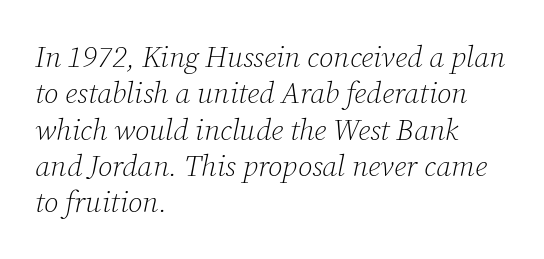
Would a proofreader flag this as italicized? Yes. Stem width sits at or under what a default text font uses. Nobody touched the tracking dial on this one. Small tapered or slab feet sit at the stroke ends, so this counts as serif. Proportional: the letters do not fall into vertical columns. Plain, unruled lines of type.
